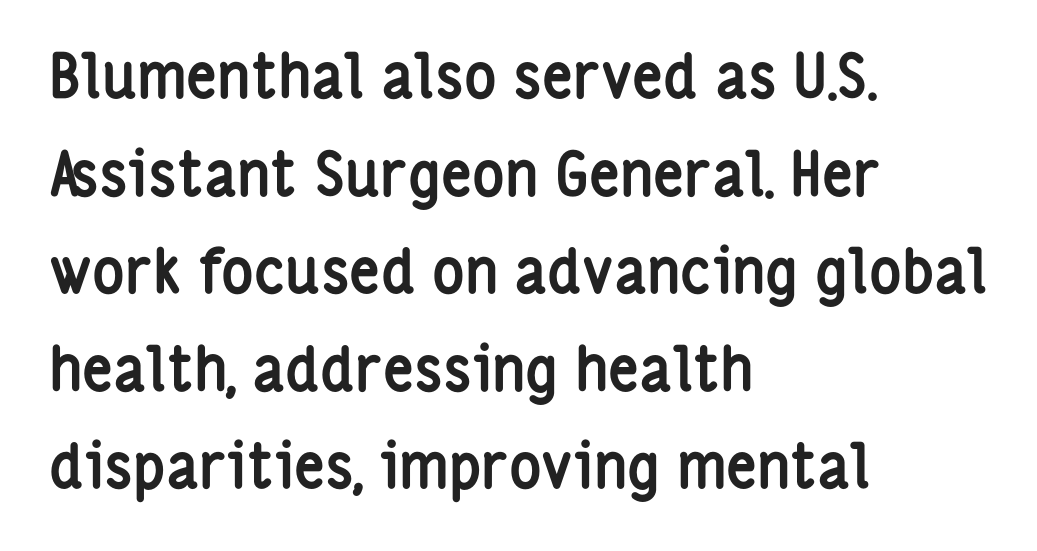
The image shows 61 px semibold, condensed sans-serif type, upright; set left-aligned, normal line spacing (1.6x), normal letter spacing, not underlined; low stroke contrast and a medium x-height.
